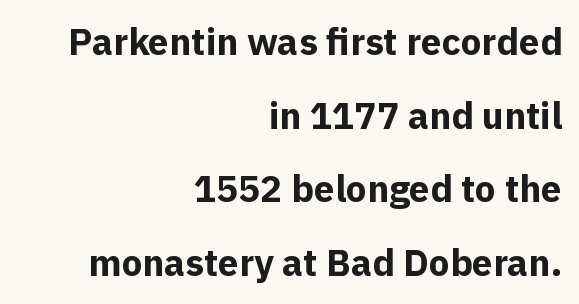
The image shows 37 px bold sans-serif type, upright; set right-aligned, loose line spacing (1.99x), normal letter spacing, not underlined; a medium x-height.
